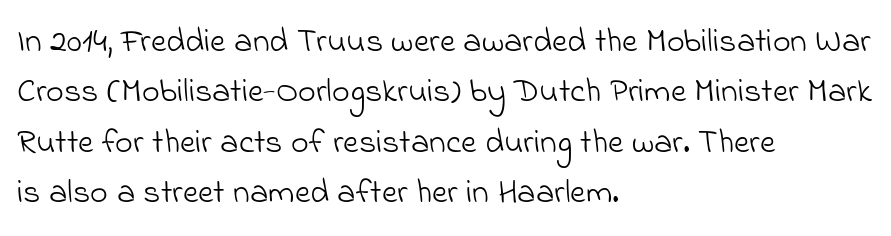
{"serif": "no", "bold": "no", "weight": "light", "width": "normal", "stroke_contrast": "low", "x_height": "small", "monospaced": "no", "underline": "no", "align": "left", "line_spacing": "normal", "line_spacing_ratio": 1.48, "letter_spacing": "normal", "letter_spacing_em": 0.0, "glyph_px": 34}
